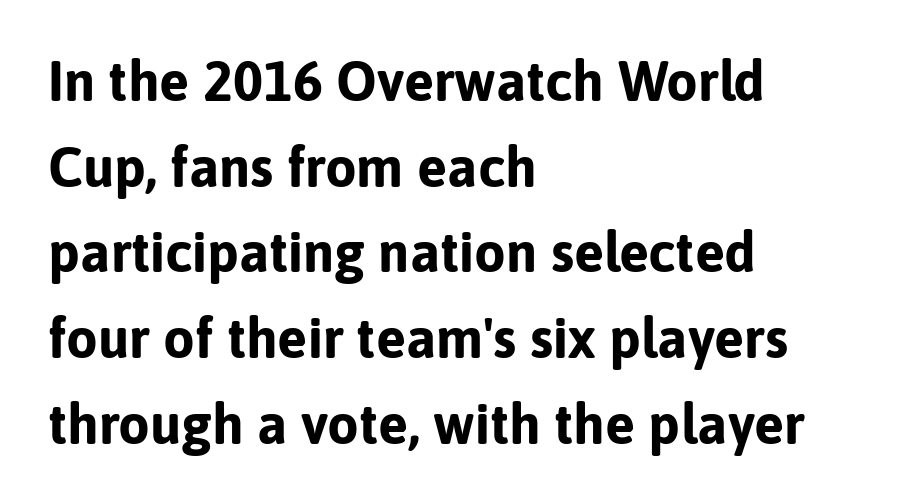
Q: Is the text bold? A: Yes.
Q: Is the text italic (slanted)? A: No, it is upright.
Q: Is the typeface a serif or a sans-serif typeface? A: Sans-serif.
Q: Is the text underlined? A: No.
Q: How is the paragraph aligned? A: Left-aligned.
Q: Is the spacing between letters normal or unusually wide? A: Normal.
Q: Is the spacing between lines tight, normal or loose? A: Normal.
Q: Width (condensed, normal, or wide)? A: Normal.
Q: Stroke contrast? A: Low.
Q: x-height? A: Medium.
Q: Monospaced? A: No.
